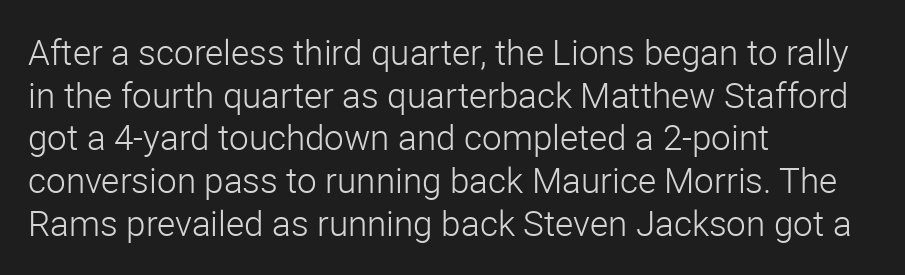
Visually the block forms a straight wall on the left and a jagged coastline on the right. The passage shown is typed in a proportional face where columns would drift. The strip under each line holds only bare page. The characters are drawn with everyday or finer stroke widths. The typography opts for an upright posture over an oblique one.
